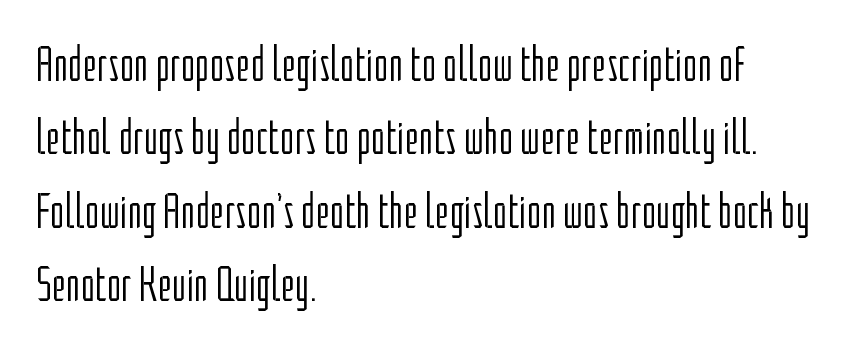
The image shows 49 px light, condensed sans-serif type, upright; set left-aligned, normal line spacing (1.5x), normal letter spacing, not underlined; low stroke contrast and a medium x-height.
